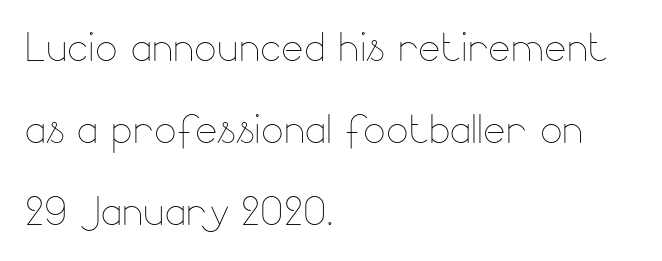
The image shows 53 px thin type, upright; set left-aligned, normal line spacing (1.55x), normal letter spacing, not underlined; low stroke contrast and a small x-height.
